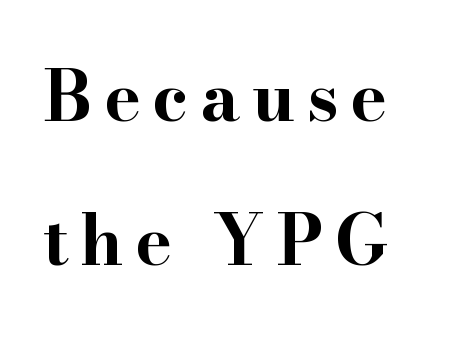
{"serif": "yes", "italic": "no", "bold": "yes", "weight": "bold", "width": "wide", "stroke_contrast": "high", "x_height": "small", "monospaced": "no", "underline": "no", "line_spacing": "loose", "line_spacing_ratio": 2.09, "glyph_px": 69}
